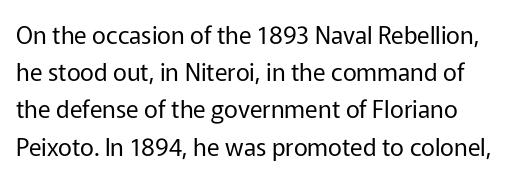
Q: Is the text bold? A: No.
Q: Is the text italic (slanted)? A: No, it is upright.
Q: Is the text underlined? A: No.
Q: Is the spacing between letters normal or unusually wide? A: Normal.
Q: Is the spacing between lines tight, normal or loose? A: Normal.
